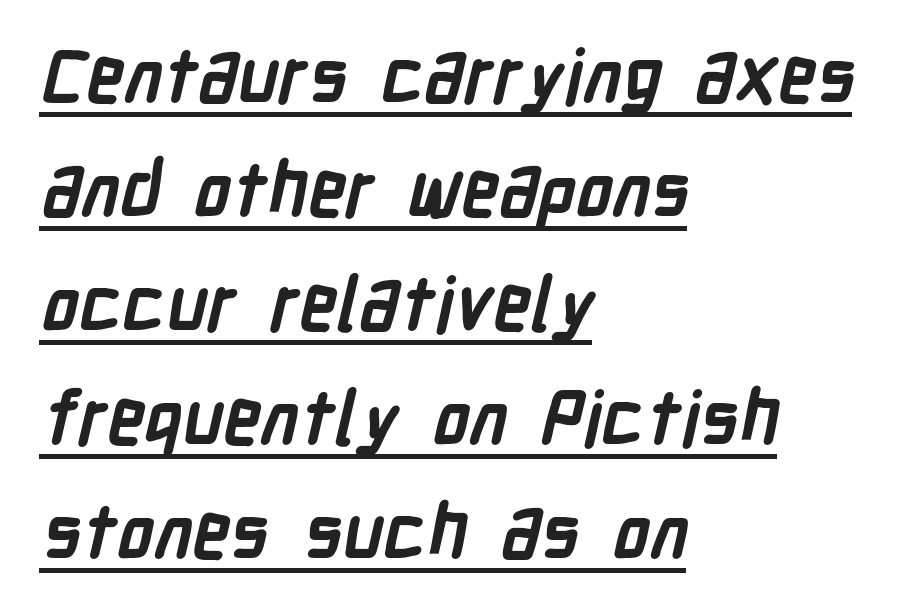
{"serif": "no", "bold": "yes", "weight": "semibold", "width": "condensed", "stroke_contrast": "low", "x_height": "medium", "monospaced": "no", "underline": "yes", "align": "left", "line_spacing": "normal", "line_spacing_ratio": 1.52, "letter_spacing": "normal", "letter_spacing_em": 0.0, "glyph_px": 75}
